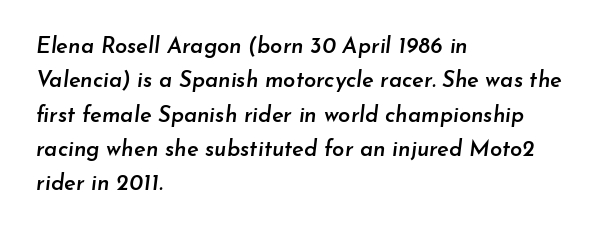
Default kerning and tracking; the words read as compact shapes. Any mark beneath the type? The region is blank. Short and long lines alike share a common starting point at left. The rows are spaced the way most documents space them. Quick note: italic. The letters are semibold — heavier than regular but short of a full bold.
